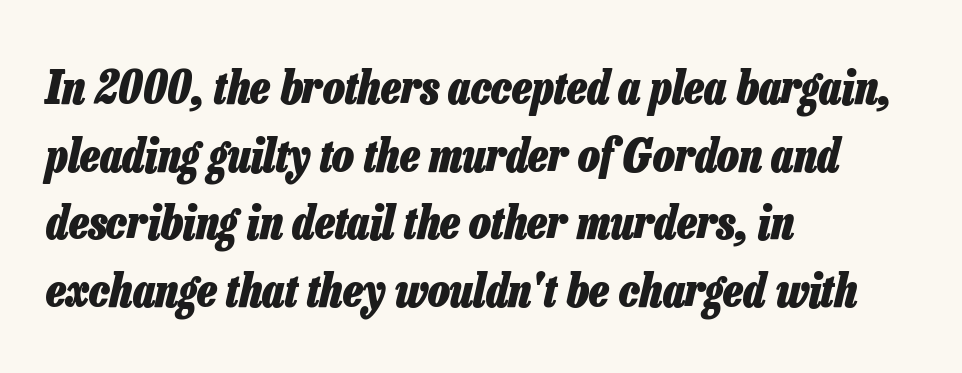
{"italic": "yes", "lean": "right", "slant_degrees": 13, "bold": "yes", "weight": "heavy", "width": "condensed", "stroke_contrast": "low", "x_height": "medium", "monospaced": "no", "underline": "no", "align": "left", "line_spacing": "normal", "line_spacing_ratio": 1.47, "letter_spacing": "normal", "letter_spacing_em": 0.0, "glyph_px": 46}
